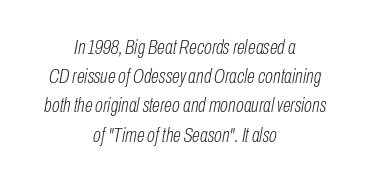
Q: Is the text bold? A: No.
Q: Is the text italic (slanted)? A: Yes, it leans right by about 10 degrees.
Q: Is the text underlined? A: No.
Q: How is the paragraph aligned? A: Centered.
Q: Is the spacing between letters normal or unusually wide? A: Normal.
Q: Is the spacing between lines tight, normal or loose? A: Normal.
